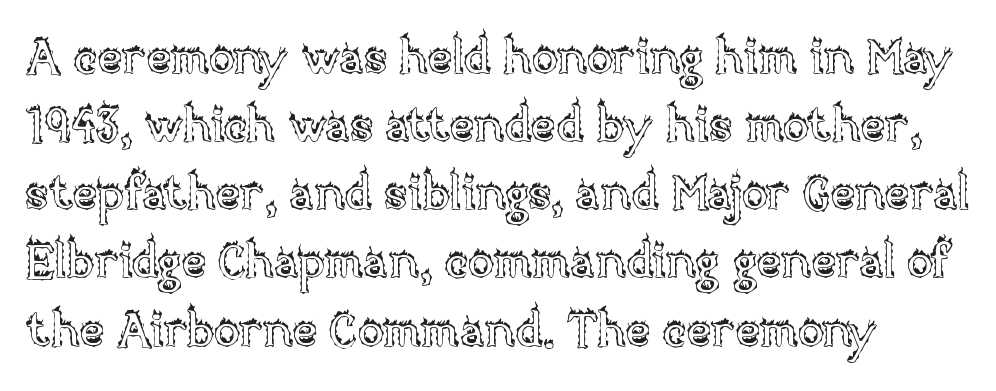
The image shows 48 px text type, upright; set normal line spacing (1.42x), normal letter spacing, not underlined; a large x-height.
